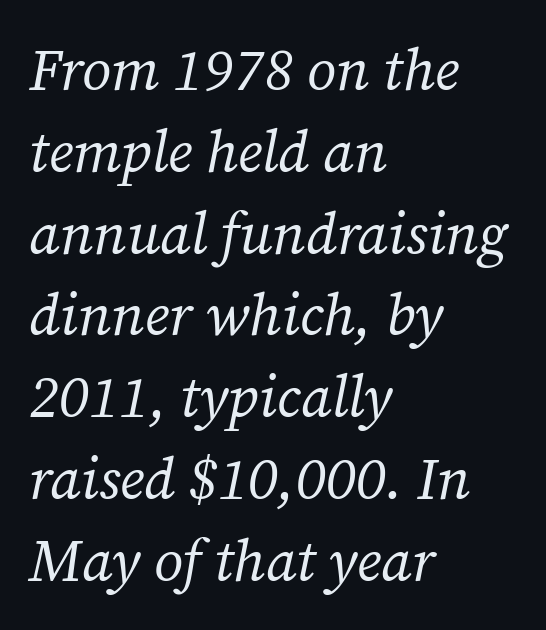
Short and long lines alike share a common starting point at left. Varying glyph widths throughout — classic text-font behaviour. You can tell it's italic because the verticals aren't actually vertical. Observe the serifs anchoring each vertical stroke in this sample. Descenders are the only things crossing below the line.
